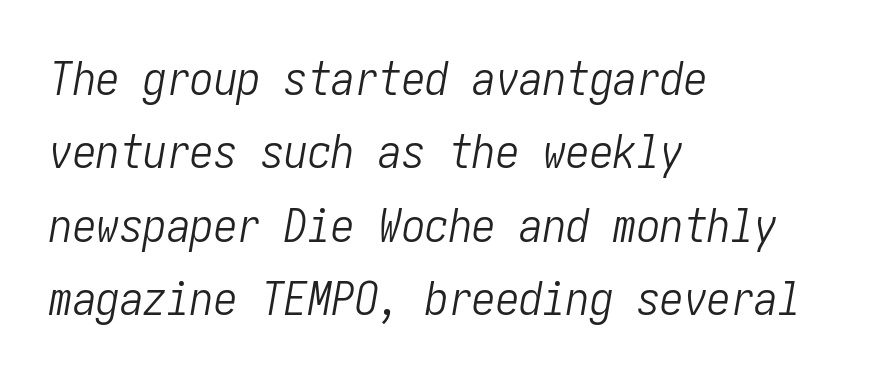
{"italic": "yes", "lean": "right", "slant_degrees": 10, "bold": "no", "weight": "light", "width": "condensed", "stroke_contrast": "low", "x_height": "medium", "underline": "no", "align": "left", "line_spacing": "normal", "line_spacing_ratio": 1.56, "letter_spacing": "normal", "letter_spacing_em": 0.0, "glyph_px": 47}
